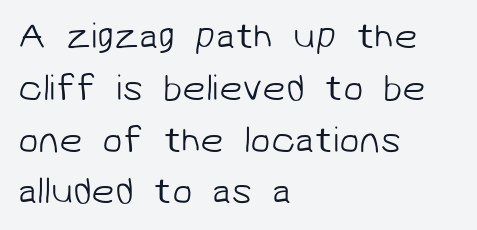
The image shows 37 px light sans-serif type; set left-aligned, normal line spacing (1.4x), normal letter spacing, not underlined; low stroke contrast and a medium x-height.
